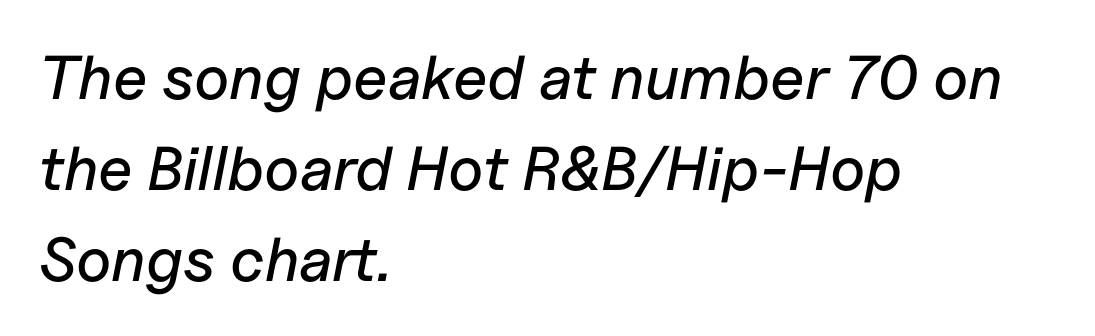
{"italic": "yes", "lean": "right", "slant_degrees": 11, "width": "normal", "stroke_contrast": "low", "x_height": "medium", "monospaced": "no", "underline": "no", "align": "left", "line_spacing": "normal", "line_spacing_ratio": 1.47, "letter_spacing": "normal", "letter_spacing_em": 0.0, "glyph_px": 62}
